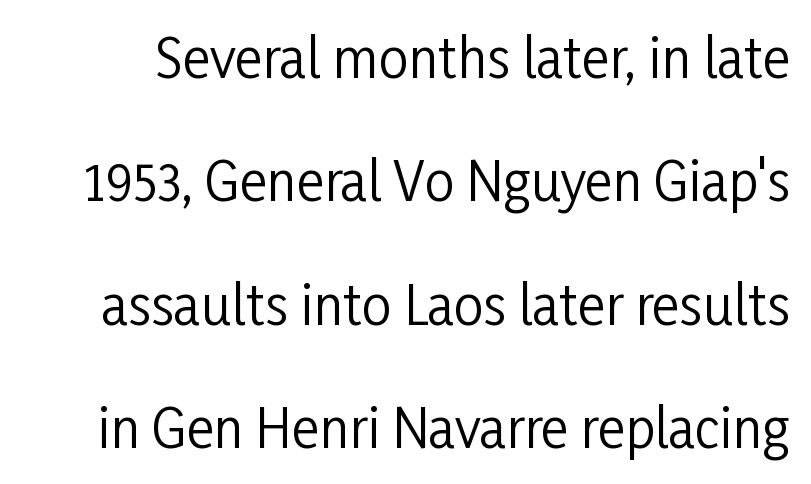
Think of a printed novel: that variable character pitch is what you see here. Heft: none added — not bold. The leading is generous, giving the passage an open texture. These lines keep a tight, regular rhythm from letter to letter. Honestly, there is no underline to notice here at all.
